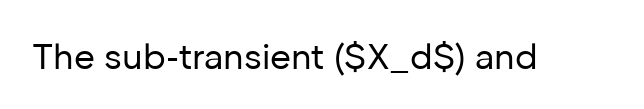
Is this a fixed-width face? No — the glyphs have proportional, varying widths. Vertical strokes here are truly vertical. Glance below the letters and you will spot only blank space. The face used here is a sans, in the tradition of grotesques and geometrics. The face looks like a standard text weight, possibly lighter. Short note: letters normally spaced.
